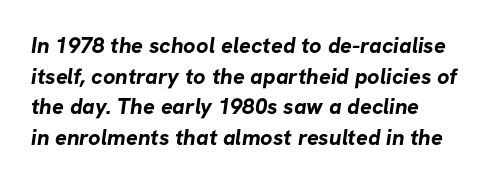
Q: Is the text bold? A: Yes.
Q: Is the text underlined? A: No.
Q: How is the paragraph aligned? A: Left-aligned.
Q: Is the spacing between letters normal or unusually wide? A: Normal.
Q: Is the spacing between lines tight, normal or loose? A: Normal.
